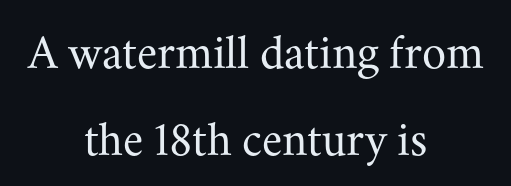
{"serif": "yes", "italic": "no", "bold": "no", "weight": "regular", "width": "normal", "stroke_contrast": "medium", "x_height": "small", "monospaced": "no", "underline": "no", "align": "center", "line_spacing_ratio": 1.77, "letter_spacing": "normal", "letter_spacing_em": 0.0, "glyph_px": 49}
